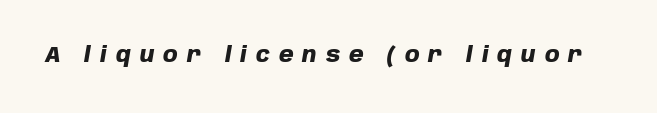
Q: Is the text bold? A: Yes.
Q: Is the text italic (slanted)? A: Yes, it leans right by about 10 degrees.
Q: Is the text underlined? A: No.
Q: Is the spacing between letters normal or unusually wide? A: Unusually wide.
